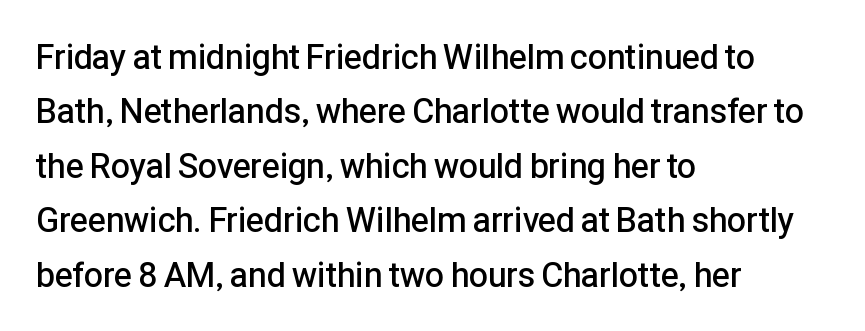
Q: Is the text bold? A: Semi-bold.
Q: Is the text italic (slanted)? A: No, it is upright.
Q: Is the typeface a serif or a sans-serif typeface? A: Sans-serif.
Q: Is the text underlined? A: No.
Q: How is the paragraph aligned? A: Left-aligned.
Q: Is the spacing between letters normal or unusually wide? A: Normal.
Q: Is the spacing between lines tight, normal or loose? A: Normal.
Q: Width (condensed, normal, or wide)? A: Normal.
Q: Stroke contrast? A: Low.
Q: x-height? A: Medium.
Q: Monospaced? A: No.
